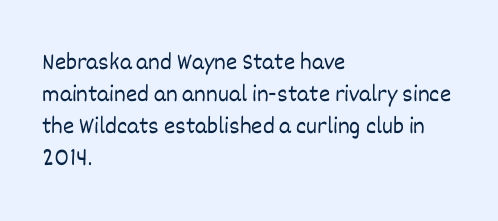
Q: Is the text bold? A: No.
Q: Is the text italic (slanted)? A: No, it is upright.
Q: Is the text underlined? A: No.
Q: How is the paragraph aligned? A: Left-aligned.
Q: Is the spacing between letters normal or unusually wide? A: Normal.
Q: Is the spacing between lines tight, normal or loose? A: Normal.
